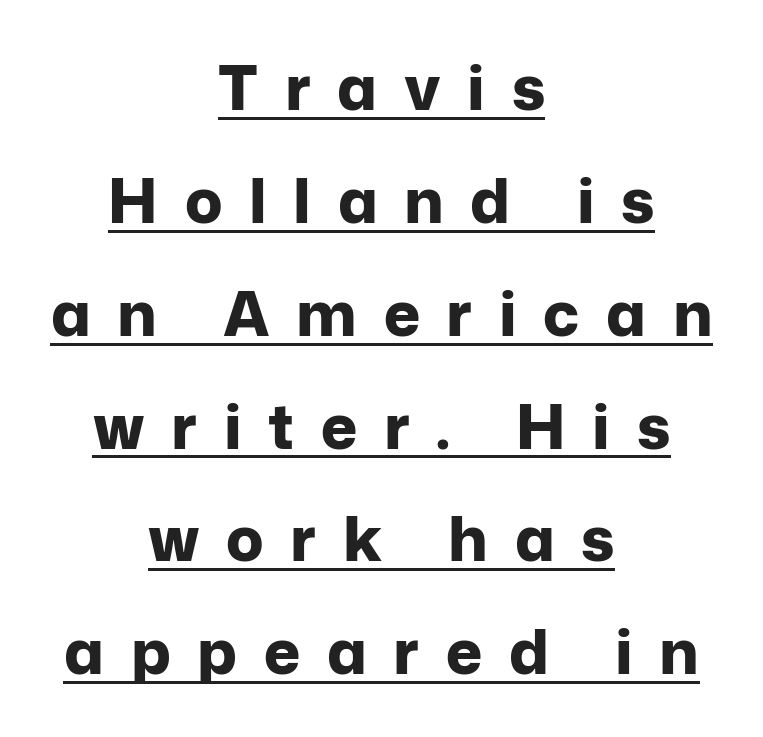
{"serif": "no", "italic": "no", "bold": "yes", "weight": "bold", "width": "normal", "stroke_contrast": "low", "x_height": "medium", "monospaced": "no", "underline": "yes", "align": "center", "line_spacing_ratio": 1.82, "letter_spacing": "wide", "letter_spacing_em": 0.43, "glyph_px": 62}
